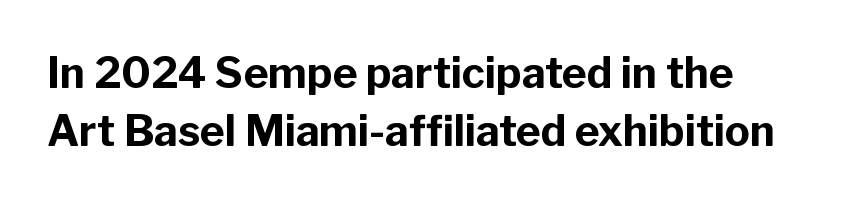
{"serif": "no", "italic": "no", "bold": "yes", "weight": "bold", "width": "normal", "stroke_contrast": "low", "x_height": "medium", "monospaced": "no", "underline": "no", "line_spacing": "normal", "line_spacing_ratio": 1.39, "letter_spacing": "normal", "letter_spacing_em": 0.0, "glyph_px": 42}
